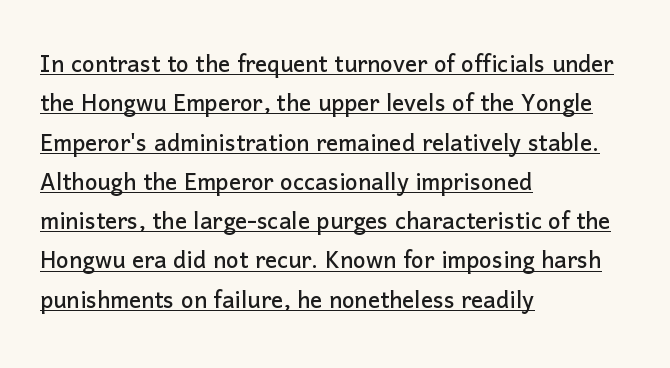
The image shows 30 px sans-serif type, upright; set left-aligned, normal line spacing (1.31x), normal letter spacing, underlined; low stroke contrast and a medium x-height.
